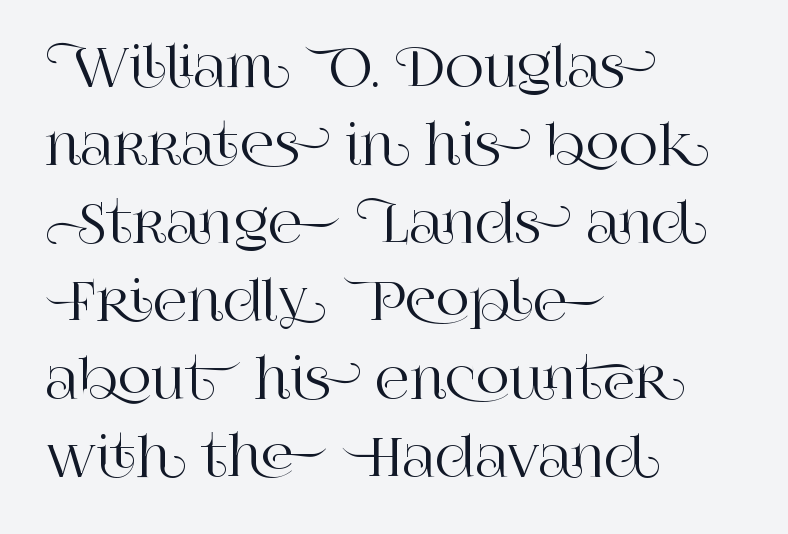
Letterform terminals end in serifs throughout the passage. Rule under the text: the space is simply empty. The line texture is even and compact thanks to regular tracking. Italic? Not at all — the glyphs are vertical. The ragged edge is on the right, which tells us the setting is flush left. Looks like regular typesetting: each glyph gets only the width it needs.
